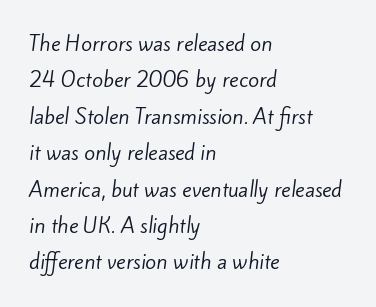
The image shows 20 px text type; set left-aligned, line spacing 1.82x, normal letter spacing, not underlined.
